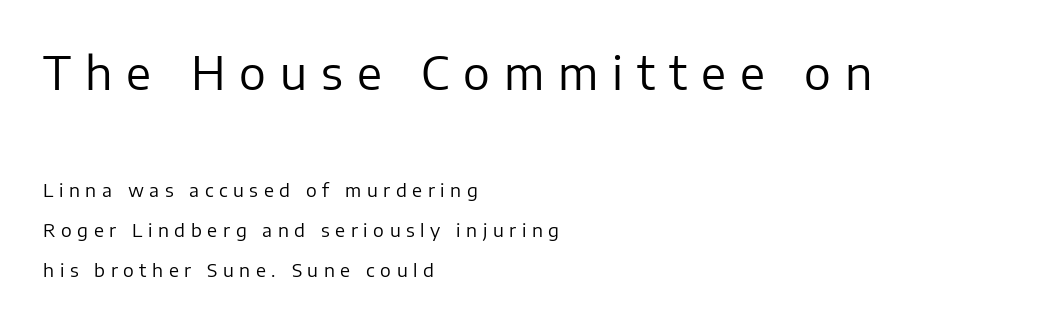
The letters are spread apart with noticeably loose tracking. Nope, no serifs anywhere on these letters. Posture: straight, roman, zero tilt. Regarding leading, the lines here are spaced well apart.
